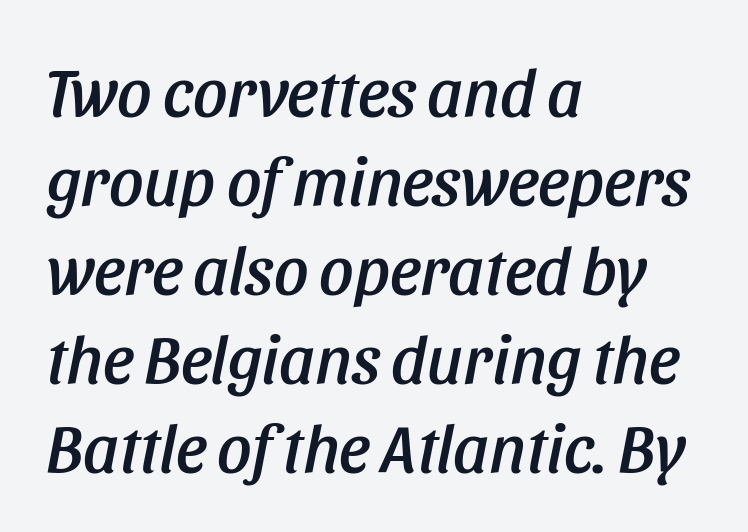
The image shows 68 px condensed type, italic (leaning right); set left-aligned, normal line spacing (1.31x), normal letter spacing, not underlined; low stroke contrast and a large x-height.
